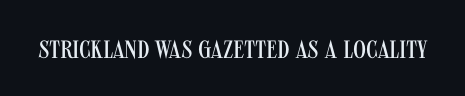
The image shows 25 px text type, upright; set normal letter spacing, not underlined.
